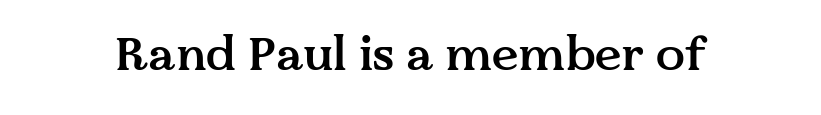
Q: Is the text bold? A: Semi-bold.
Q: Is the text italic (slanted)? A: No, it is upright.
Q: Is the typeface a serif or a sans-serif typeface? A: Serif.
Q: Is the text underlined? A: No.
Q: Is the spacing between letters normal or unusually wide? A: Normal.
Q: Width (condensed, normal, or wide)? A: Normal.
Q: Stroke contrast? A: Medium.
Q: x-height? A: Medium.
Q: Monospaced? A: No.
